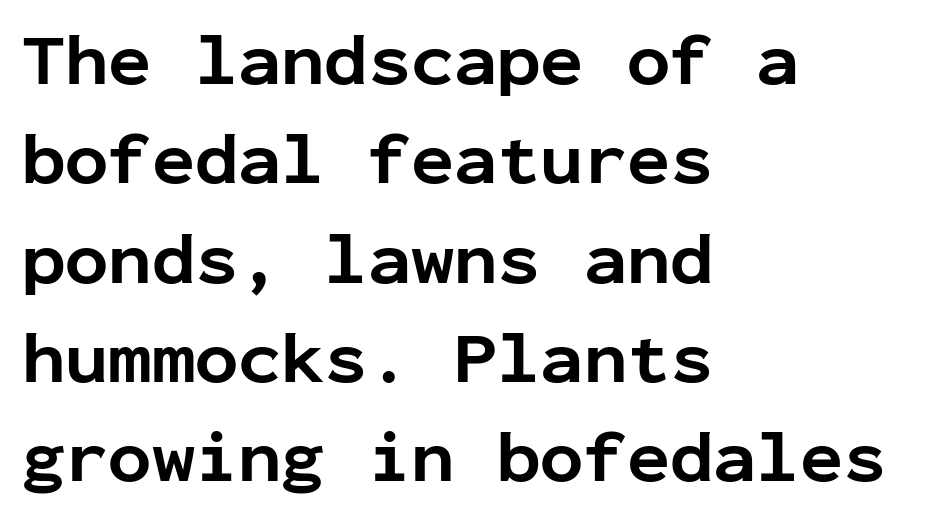
The letters stand straight up with perfectly vertical stems. Each letter's strokes conclude bluntly, with no projecting serifs. Baseline-to-baseline distance is the conventional proportion of letter height. Plenty of ink on the page — the face is bold. The letterforms sit shoulder to shoulder at normal distance. These lines are set flush left with a ragged right edge.
